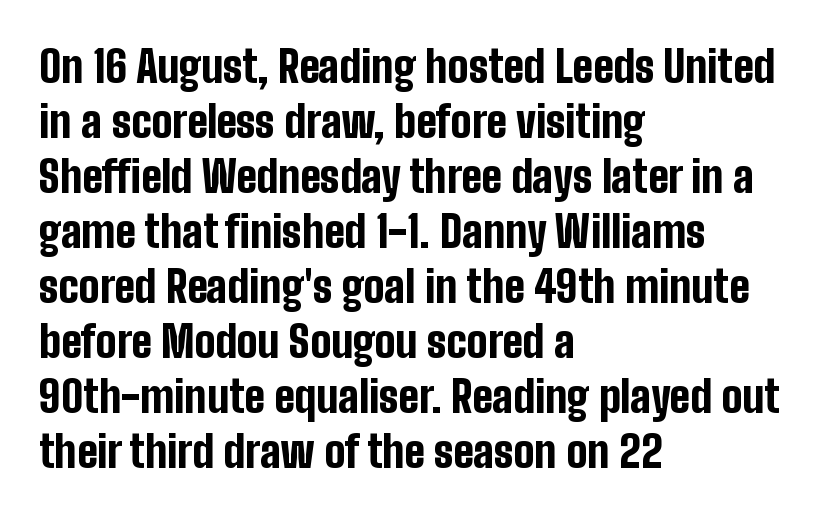
On the weight axis this lands at bold, roughly 700. The tracking reads as untouched default to a designer's eye. The font's upright variant was chosen for this text. The zone under the glyphs is completely vacant.
